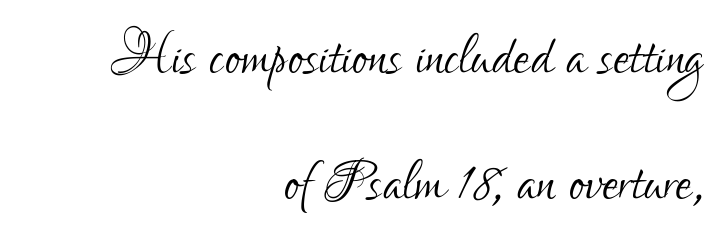
Q: Is the text bold? A: No.
Q: Is the text italic (slanted)? A: Yes.
Q: Is the typeface a serif or a sans-serif typeface? A: Sans-serif.
Q: Is the text underlined? A: No.
Q: How is the paragraph aligned? A: Right-aligned.
Q: Is the spacing between letters normal or unusually wide? A: Normal.
Q: Width (condensed, normal, or wide)? A: Condensed.
Q: Stroke contrast? A: Low.
Q: x-height? A: Small.
Q: Monospaced? A: No.
